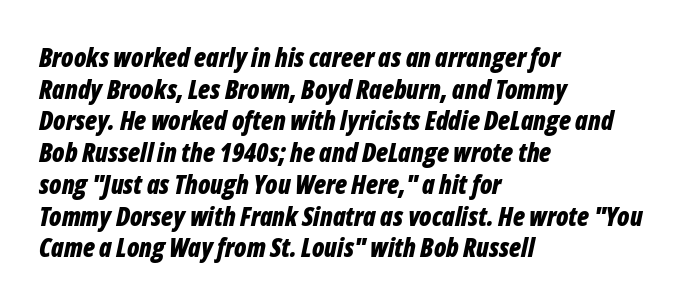
The image shows 26 px bold type, italic (leaning right); set left-aligned, line spacing 1.22x, normal letter spacing, not underlined.
